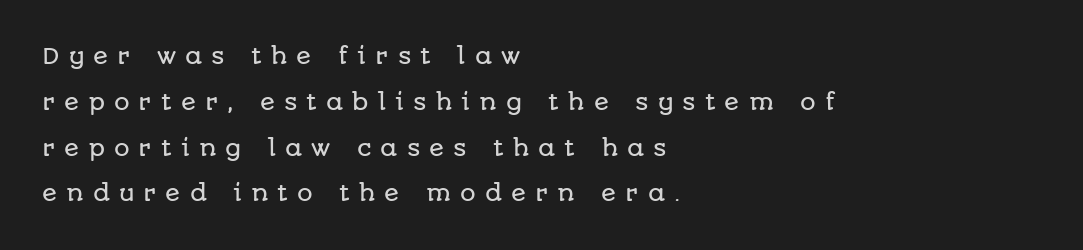
The image shows 22 px text type, upright; set left-aligned, loose line spacing (2.08x), unusually wide letter spacing (+0.41 em), not underlined.
